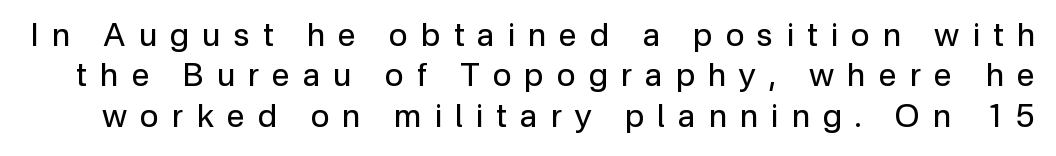
Q: Is the text bold? A: No.
Q: Is the text italic (slanted)? A: No, it is upright.
Q: Is the typeface a serif or a sans-serif typeface? A: Sans-serif.
Q: Is the text underlined? A: No.
Q: Is the spacing between letters normal or unusually wide? A: Unusually wide.
Q: Is the spacing between lines tight, normal or loose? A: Normal.
Q: Width (condensed, normal, or wide)? A: Normal.
Q: Stroke contrast? A: Low.
Q: x-height? A: Medium.
Q: Monospaced? A: No.
